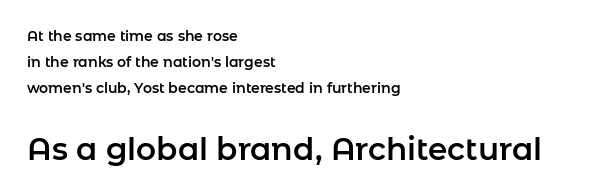
{"serif": "no", "italic": "no", "width": "normal", "stroke_contrast": "low", "x_height": "medium", "monospaced": "no", "underline": "no", "align": "left", "line_spacing_ratio": 1.85, "letter_spacing": "normal", "letter_spacing_em": 0.0, "larger_block": "second", "size_ratio": 2.21, "glyph_px": 31}
